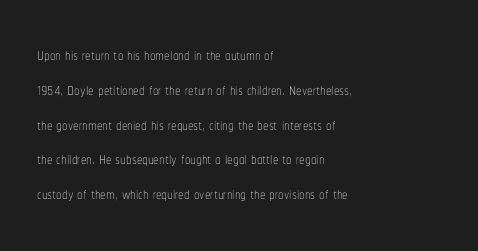
The image shows 22 px text type, upright; set left-aligned, normal line spacing (1.58x), normal letter spacing, not underlined.
